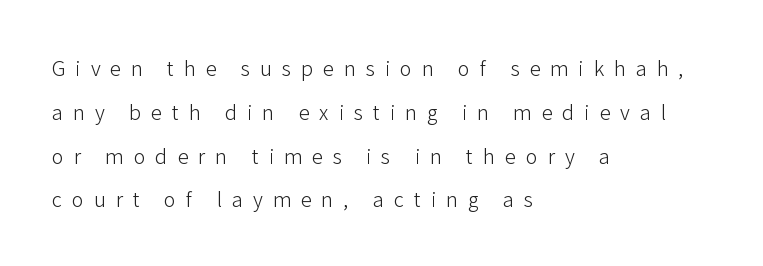
The image shows 20 px text type, upright; set left-aligned, loose line spacing (2.19x), unusually wide letter spacing (+0.5 em), not underlined.
